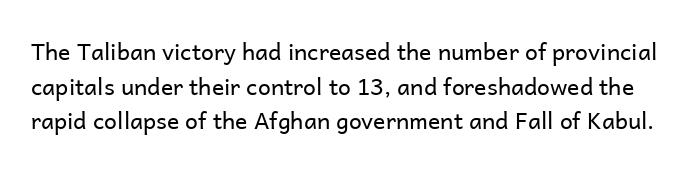
The image shows 23 px text type, upright; set normal line spacing (1.51x), normal letter spacing, not underlined.
